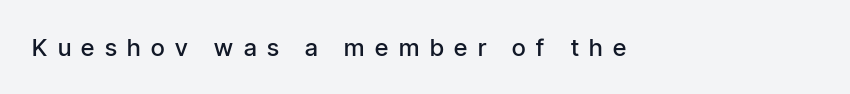
On the weight axis this lands at semibold, roughly 600. A typesetter would mark this as roman, not italic. Check the space under the baseline: it is left empty. You could only call the tracking loose — the letters float apart.
